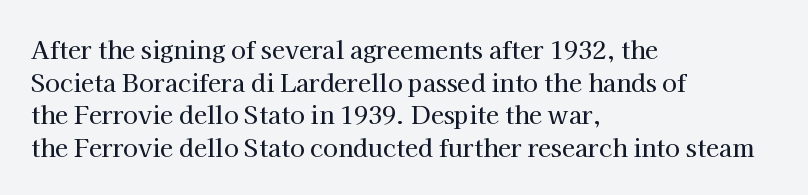
The image shows 24 px text type, upright; set left-aligned, normal line spacing (1.36x), normal letter spacing, not underlined.
